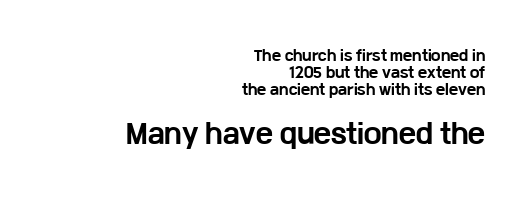
{"italic": "no", "bold": "yes", "underline": "no", "align": "right", "line_spacing_ratio": 1.22, "letter_spacing": "normal", "letter_spacing_em": 0.0, "larger_block": "second", "size_ratio": 1.86, "glyph_px": 26}
